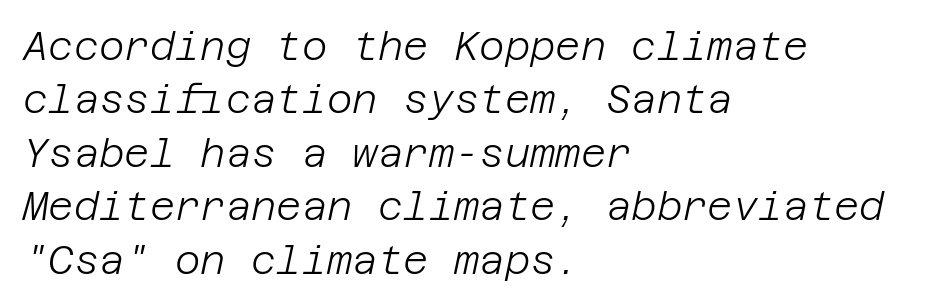
Q: Is the text bold? A: No.
Q: Is the text italic (slanted)? A: Yes, it leans right by about 12 degrees.
Q: Is the text underlined? A: No.
Q: How is the paragraph aligned? A: Left-aligned.
Q: Is the spacing between letters normal or unusually wide? A: Normal.
Q: Is the spacing between lines tight, normal or loose? A: Normal.
Q: Width (condensed, normal, or wide)? A: Normal.
Q: Stroke contrast? A: Low.
Q: x-height? A: Large.
